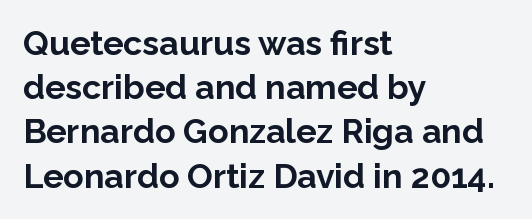
Is the letter spacing exaggerated? No — it looks like the ordinary default. Has an underline been added? It has not. This is heavy type, rendered in bold. Every stem runs plumb, perpendicular to the baseline.
